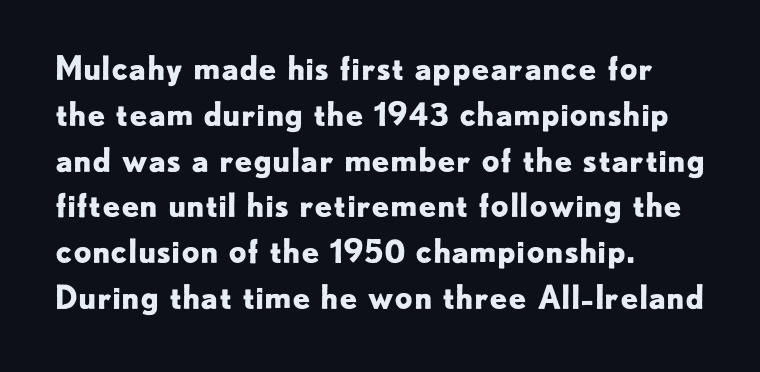
Q: Is the text bold? A: Yes.
Q: Is the text italic (slanted)? A: No, it is upright.
Q: Is the typeface a serif or a sans-serif typeface? A: Sans-serif.
Q: Is the text underlined? A: No.
Q: How is the paragraph aligned? A: Left-aligned.
Q: Is the spacing between letters normal or unusually wide? A: Normal.
Q: Is the spacing between lines tight, normal or loose? A: Normal.
Q: Width (condensed, normal, or wide)? A: Normal.
Q: Stroke contrast? A: Low.
Q: x-height? A: Small.
Q: Monospaced? A: No.
